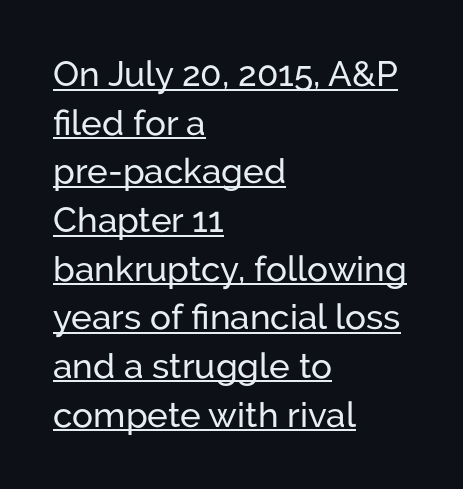
The image shows 35 px sans-serif type, upright; set left-aligned, normal line spacing (1.39x), normal letter spacing, underlined; low stroke contrast and a medium x-height.
